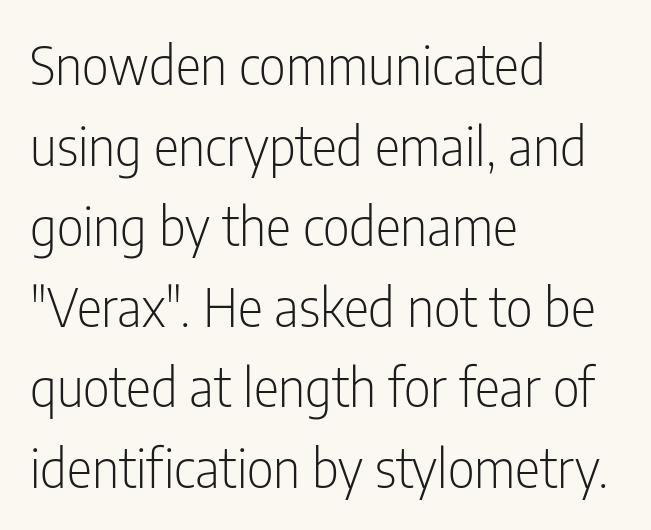
{"serif": "no", "italic": "no", "bold": "no", "weight": "light", "width": "condensed", "stroke_contrast": "low", "x_height": "medium", "monospaced": "no", "underline": "no", "align": "left", "line_spacing": "normal", "line_spacing_ratio": 1.52, "letter_spacing": "normal", "letter_spacing_em": 0.0, "glyph_px": 53}
